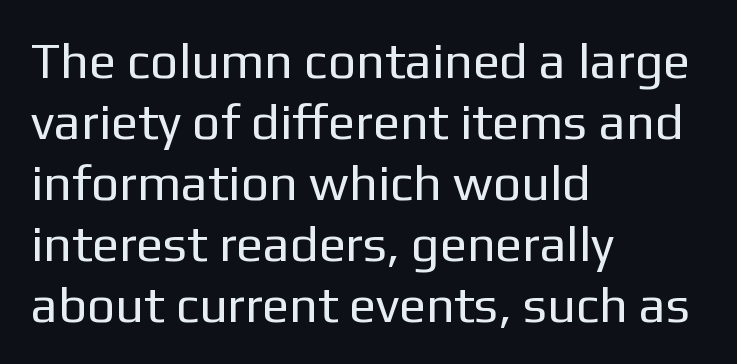
The image shows 50 px regular-weight sans-serif type, upright; set left-aligned, line spacing 1.22x, normal letter spacing, not underlined; low stroke contrast and a medium x-height.
